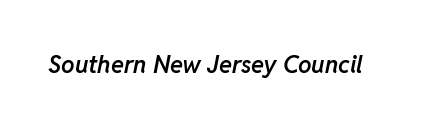
{"italic": "yes", "lean": "right", "slant_degrees": 11, "bold": "semi", "underline": "no", "letter_spacing": "normal", "letter_spacing_em": 0.0, "glyph_px": 24}
